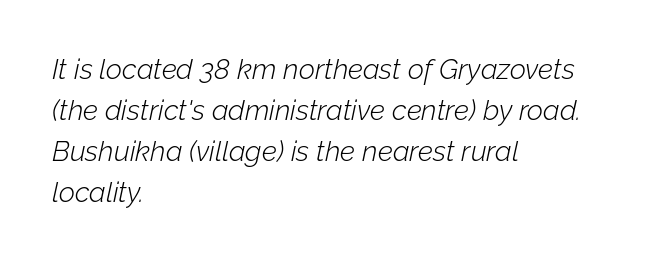
Q: Is the text bold? A: No.
Q: Is the text italic (slanted)? A: Yes, it leans right by about 12 degrees.
Q: Is the text underlined? A: No.
Q: How is the paragraph aligned? A: Left-aligned.
Q: Is the spacing between letters normal or unusually wide? A: Normal.
Q: Is the spacing between lines tight, normal or loose? A: Normal.
Q: Width (condensed, normal, or wide)? A: Normal.
Q: Stroke contrast? A: Low.
Q: x-height? A: Medium.
Q: Monospaced? A: No.
